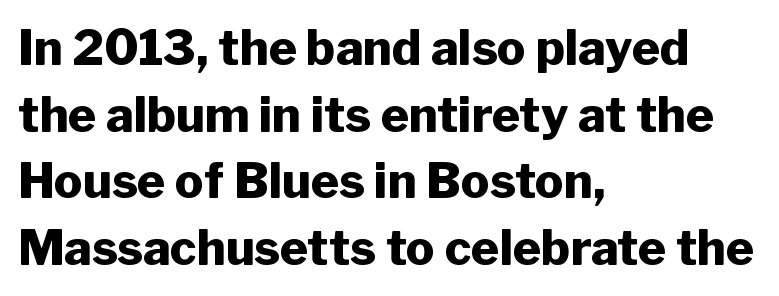
The ragged edge is on the right, which tells us the setting is flush left. I'd call this a sans setting — the letters go barefoot. This rendering features lettering with no underline. Note the varied advance widths — an 'i' is clearly narrower than an 'm'. A roman cut, with each character standing at attention.
